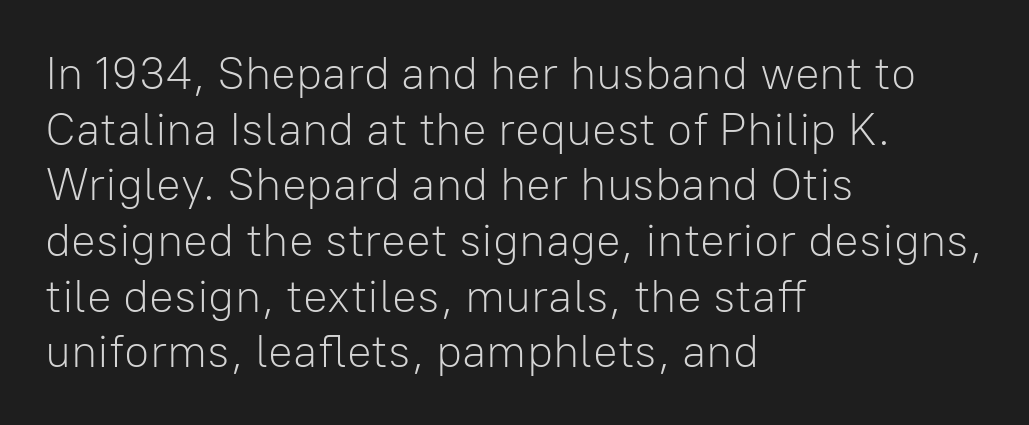
{"serif": "no", "italic": "no", "bold": "no", "weight": "light", "width": "normal", "stroke_contrast": "low", "x_height": "medium", "monospaced": "no", "underline": "no", "align": "left", "line_spacing_ratio": 1.21, "letter_spacing": "normal", "letter_spacing_em": 0.0, "glyph_px": 46}
